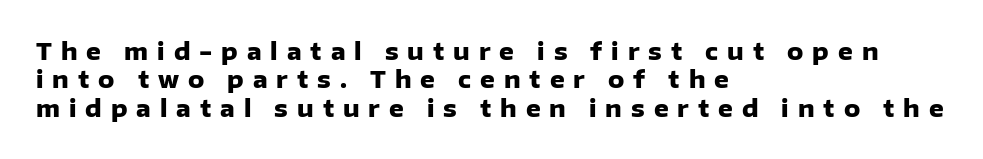
The image shows 23 px bold type, upright; set left-aligned, line spacing 1.23x, unusually wide letter spacing (+0.39 em), not underlined.
